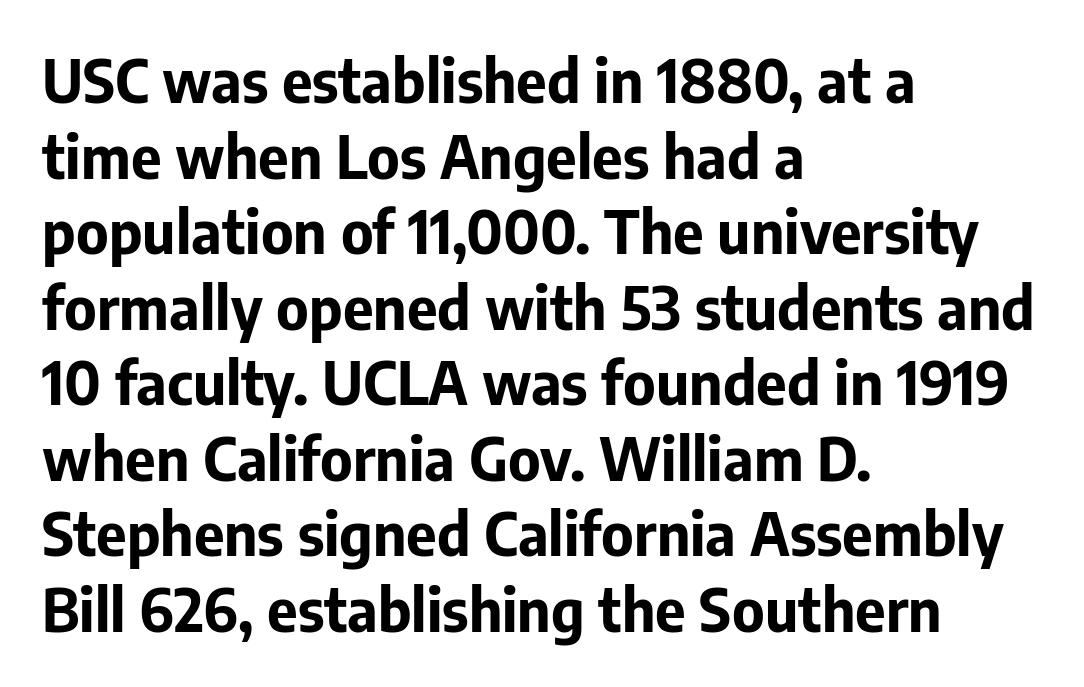
The image shows 59 px bold sans-serif type, upright; set left-aligned, normal line spacing (1.28x), normal letter spacing, not underlined; low stroke contrast and a medium x-height.
